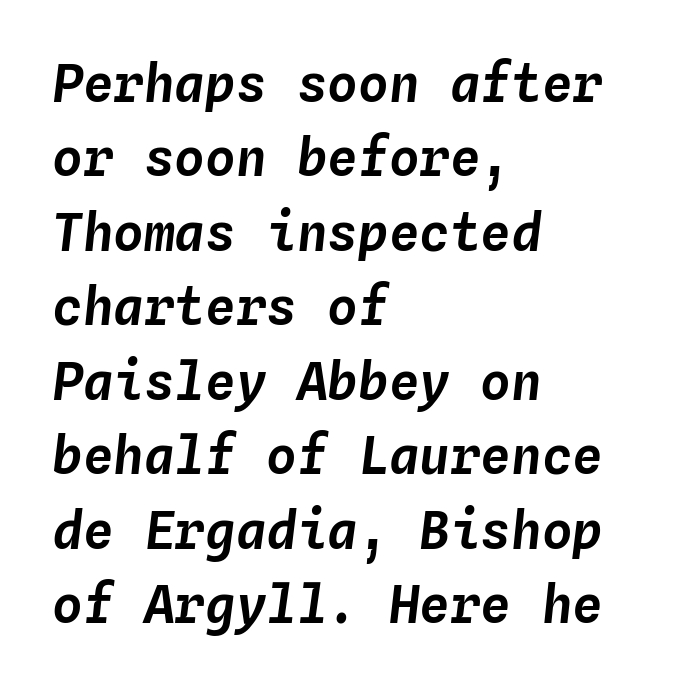
{"italic": "yes", "lean": "right", "slant_degrees": 4, "width": "normal", "stroke_contrast": "low", "x_height": "medium", "monospaced": "yes", "underline": "no", "align": "left", "line_spacing": "normal", "line_spacing_ratio": 1.46, "letter_spacing": "normal", "letter_spacing_em": 0.0, "glyph_px": 51}
